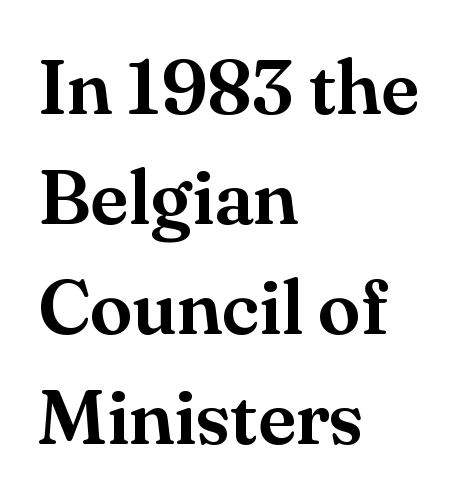
Q: Is the text italic (slanted)? A: No, it is upright.
Q: Is the typeface a serif or a sans-serif typeface? A: Serif.
Q: Is the text underlined? A: No.
Q: How is the paragraph aligned? A: Left-aligned.
Q: Is the spacing between letters normal or unusually wide? A: Normal.
Q: Is the spacing between lines tight, normal or loose? A: Normal.
Q: Width (condensed, normal, or wide)? A: Normal.
Q: Stroke contrast? A: Medium.
Q: x-height? A: Small.
Q: Monospaced? A: No.
